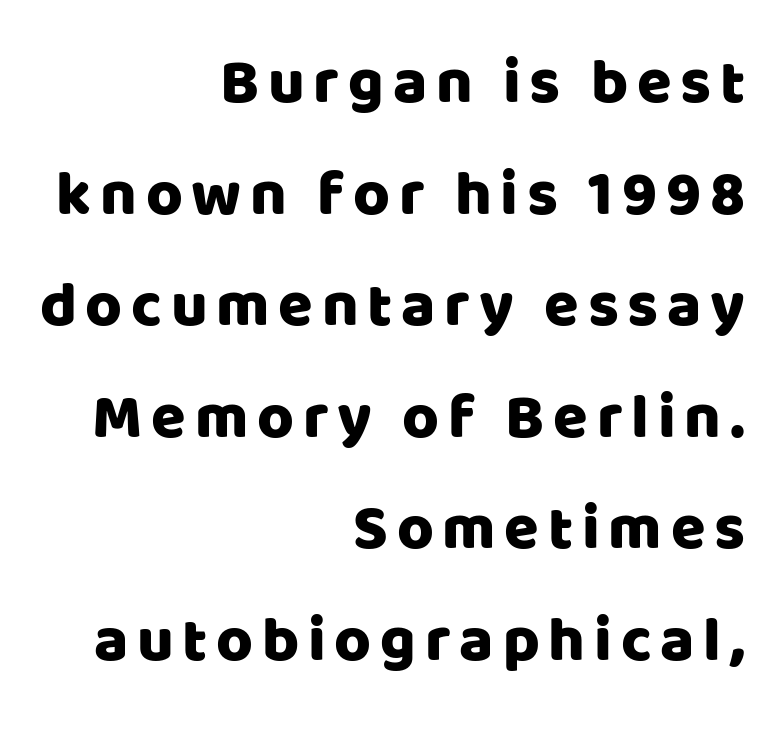
Descenders are the only things crossing below the line. Posture: straight, roman, zero tilt. The font family rendered here belongs to the sans-serif group. Horizontally, the lines are justified to the trailing edge only.
